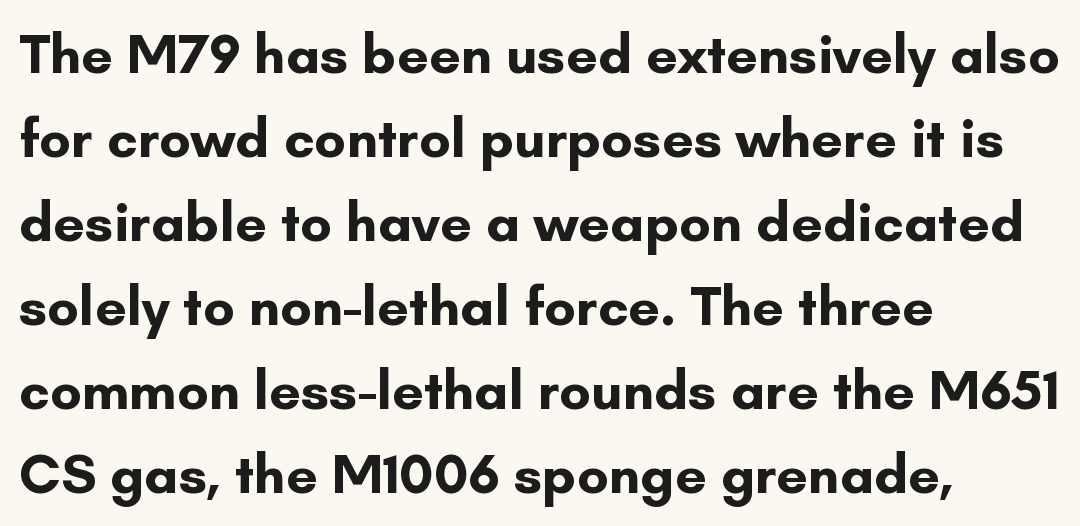
The image shows 56 px bold sans-serif type, upright; set left-aligned, normal line spacing (1.5x), normal letter spacing, not underlined; low stroke contrast and a small x-height.
